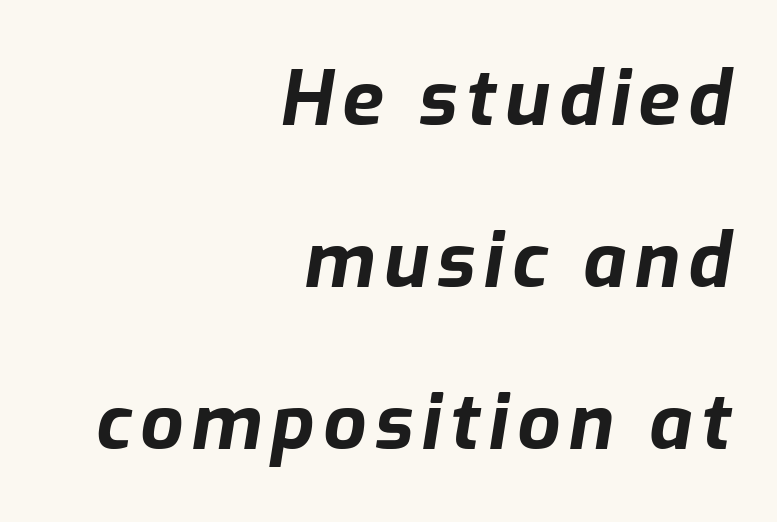
The image shows 76 px bold type, italic (leaning right); set right-aligned, loose line spacing (2.13x), not underlined; low stroke contrast and a medium x-height.
